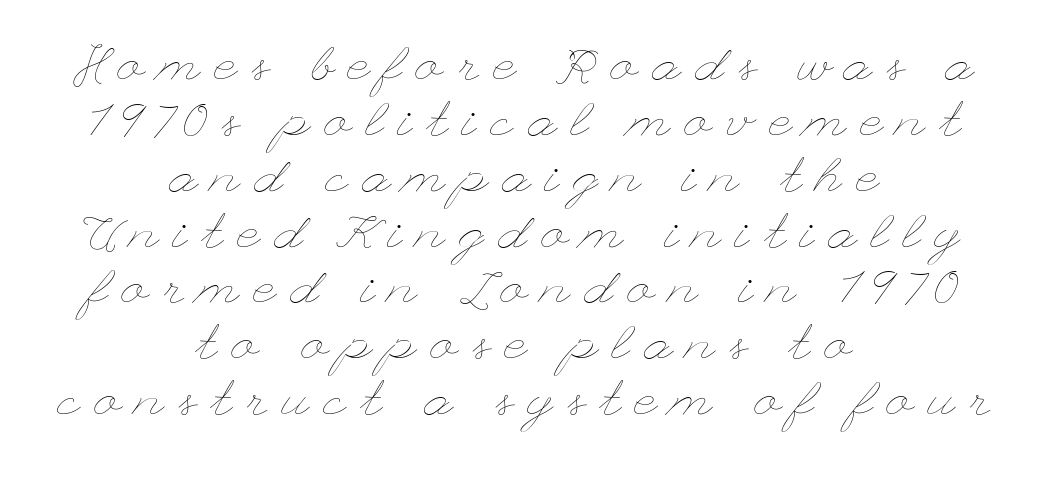
{"bold": "no", "weight": "thin", "width": "wide", "stroke_contrast": "low", "x_height": "small", "underline": "no", "align": "center", "line_spacing": "tight", "line_spacing_ratio": 1.14, "letter_spacing": "wide", "letter_spacing_em": 0.3, "glyph_px": 49}
